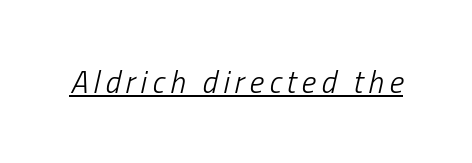
You could not count columns in this text — the font is proportionally spaced. The strokes are not fattened; the text isn't bold. Italic: yes, the glyphs are oblique. Every word sits above its own underline.
